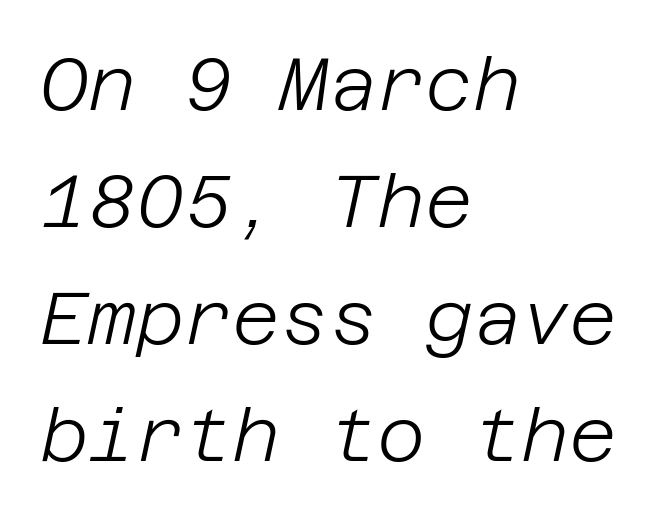
Q: Is the text bold? A: No.
Q: Is the text italic (slanted)? A: Yes, it leans right by about 12 degrees.
Q: Is the text underlined? A: No.
Q: How is the paragraph aligned? A: Left-aligned.
Q: Is the spacing between letters normal or unusually wide? A: Normal.
Q: Is the spacing between lines tight, normal or loose? A: Normal.
Q: Width (condensed, normal, or wide)? A: Normal.
Q: Stroke contrast? A: Low.
Q: x-height? A: Large.
